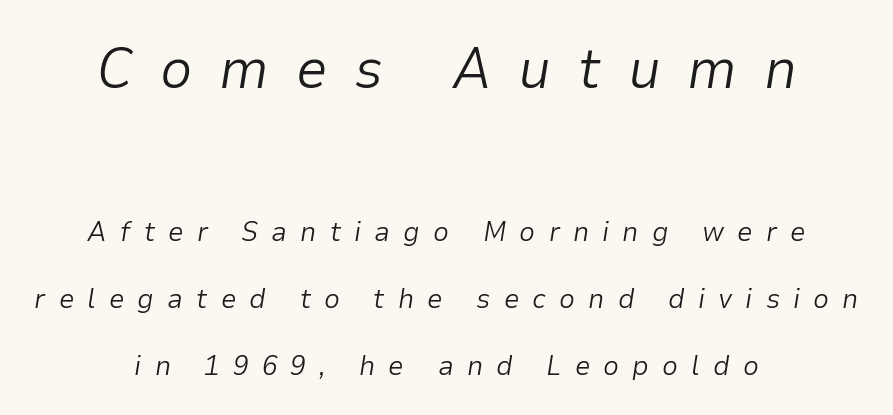
{"italic": "yes", "lean": "right", "slant_degrees": 9, "bold": "no", "weight": "light", "width": "normal", "stroke_contrast": "low", "x_height": "medium", "monospaced": "no", "underline": "no", "align": "center", "line_spacing": "loose", "line_spacing_ratio": 2.39, "letter_spacing": "wide", "letter_spacing_em": 0.47, "larger_block": "first", "size_ratio": 2.04, "glyph_px": 57}
